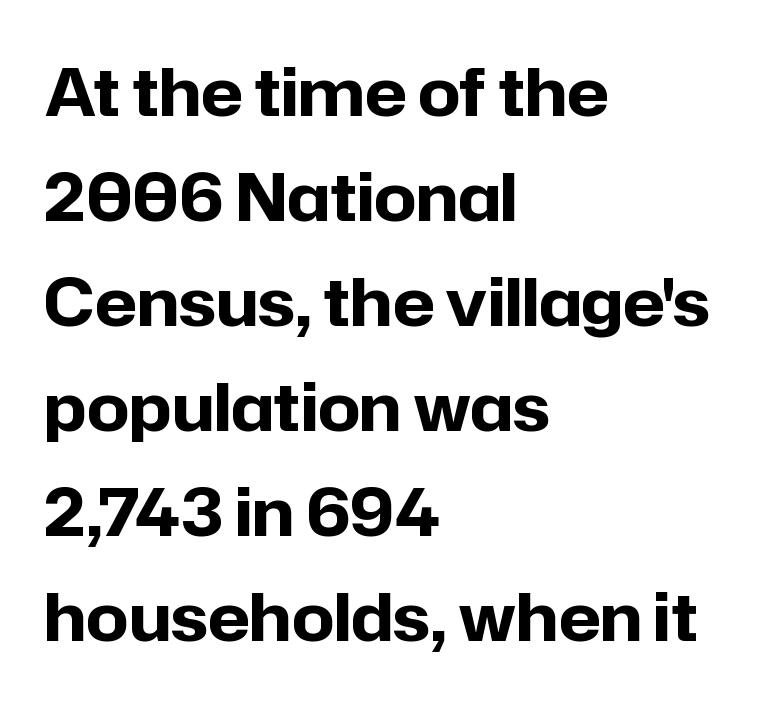
Emphasis by weight is at full strength: bold. Unlike italic type, these characters show no tilt at all. The face used here is proportionally spaced, like ordinary book or web type. Check under the words: just untouched page. Notice how the passage keeps a crisp vertical edge on the left only.
